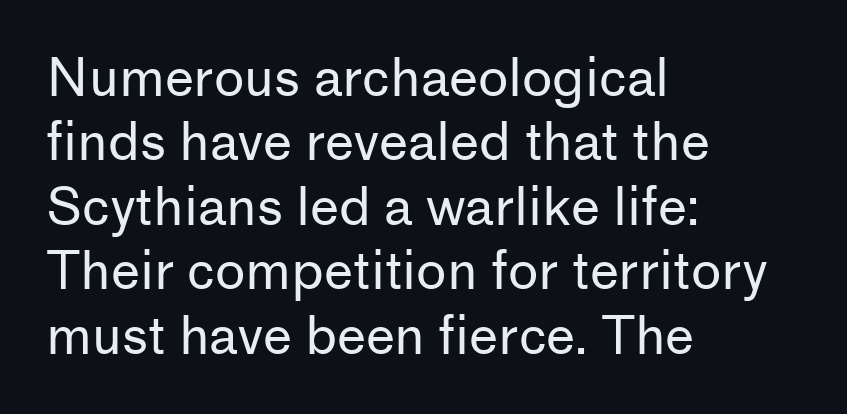
{"serif": "no", "italic": "no", "bold": "no", "weight": "regular", "width": "normal", "stroke_contrast": "low", "x_height": "medium", "monospaced": "no", "underline": "no", "align": "left", "line_spacing_ratio": 1.24, "letter_spacing": "normal", "letter_spacing_em": 0.0, "glyph_px": 52}
